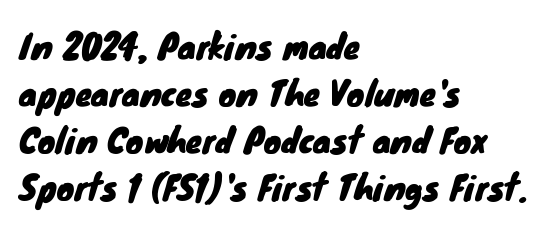
Q: Is the typeface a serif or a sans-serif typeface? A: Sans-serif.
Q: Is the text underlined? A: No.
Q: How is the paragraph aligned? A: Left-aligned.
Q: Is the spacing between letters normal or unusually wide? A: Normal.
Q: Is the spacing between lines tight, normal or loose? A: Normal.
Q: Width (condensed, normal, or wide)? A: Normal.
Q: Stroke contrast? A: Low.
Q: x-height? A: Small.
Q: Monospaced? A: No.
